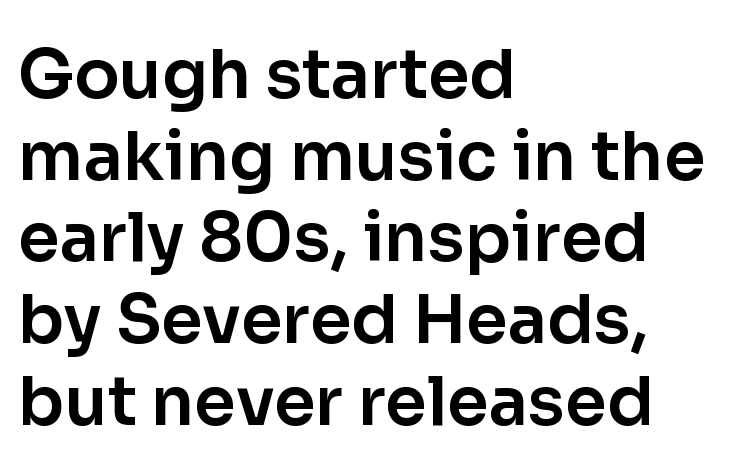
The image shows 67 px sans-serif type, upright; set left-aligned, line spacing 1.22x, normal letter spacing, not underlined; low stroke contrast and a medium x-height.
